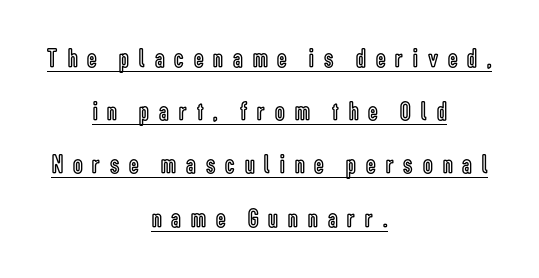
Compared with typical paragraphs, the rows here are farther apart. A rule runs beneath these lines of type. When letters stand straight like this, we call the style roman or upright. Neither beginnings nor endings align; midpoints do. What stands out about the letter spacing? Its width — letters are far apart.
